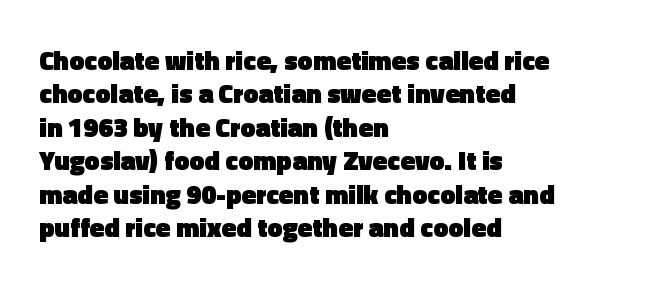
The image shows 27 px bold type, upright; set left-aligned, line spacing 1.24x, normal letter spacing, not underlined.
